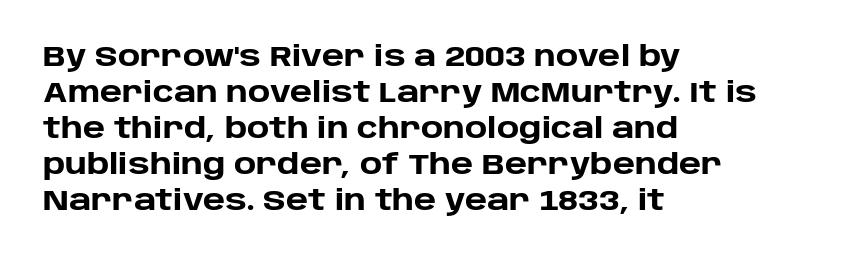
Letter spacing: default. A typesetter would call this proportional, since set widths differ per character. The block of text has a typical density, with ordinary space between rows. This sample uses an upright cut, with every glyph sitting square on the baseline.
